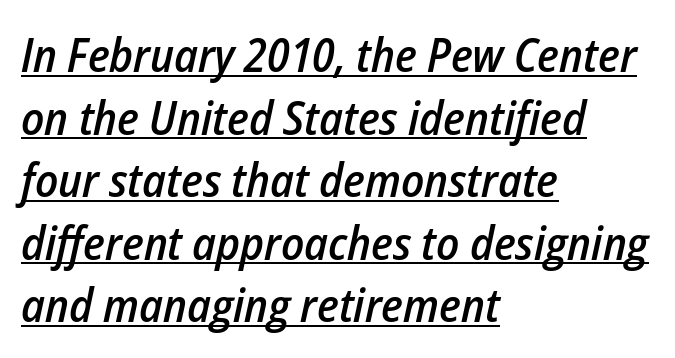
Q: Is the text bold? A: Semi-bold.
Q: Is the text italic (slanted)? A: Yes, it leans right by about 12 degrees.
Q: Is the text underlined? A: Yes.
Q: How is the paragraph aligned? A: Left-aligned.
Q: Is the spacing between letters normal or unusually wide? A: Normal.
Q: Is the spacing between lines tight, normal or loose? A: Normal.
Q: Width (condensed, normal, or wide)? A: Condensed.
Q: Stroke contrast? A: Low.
Q: x-height? A: Medium.
Q: Monospaced? A: No.
